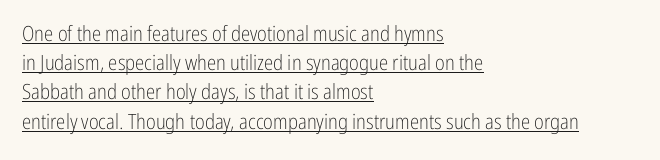
The image shows 21 px text type, upright; set left-aligned, normal line spacing (1.39x), normal letter spacing, underlined.
